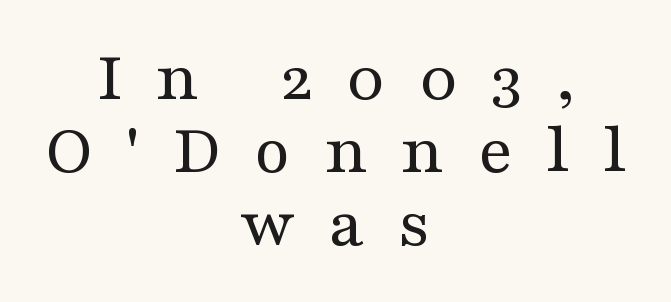
{"serif": "yes", "italic": "no", "bold": "no", "weight": "regular", "width": "wide", "stroke_contrast": "medium", "x_height": "medium", "monospaced": "no", "underline": "no", "align": "center", "line_spacing": "tight", "line_spacing_ratio": 1.0, "letter_spacing": "wide", "letter_spacing_em": 0.45, "glyph_px": 73}
